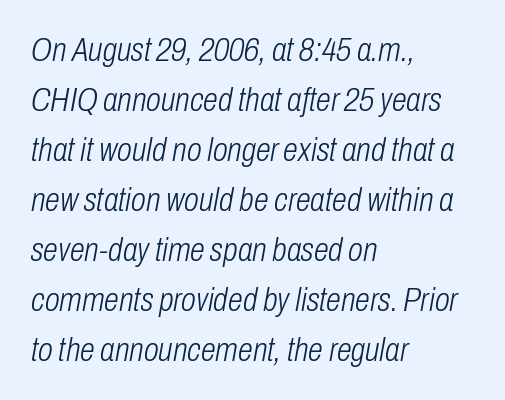
{"italic": "yes", "lean": "right", "slant_degrees": 10, "bold": "no", "weight": "light", "width": "condensed", "stroke_contrast": "low", "x_height": "medium", "monospaced": "no", "underline": "no", "align": "left", "line_spacing": "normal", "line_spacing_ratio": 1.47, "letter_spacing": "normal", "letter_spacing_em": 0.0, "glyph_px": 34}
